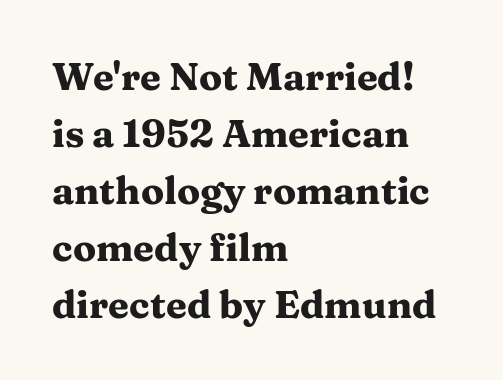
The image shows 38 px heavy, wide serif type, upright; set left-aligned, normal line spacing (1.5x), normal letter spacing, not underlined; medium stroke contrast and a medium x-height.
